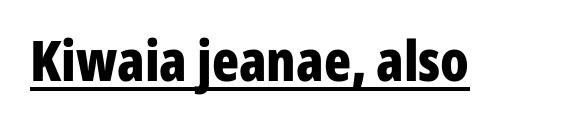
Q: Is the text bold? A: Yes.
Q: Is the text italic (slanted)? A: No, it is upright.
Q: Is the typeface a serif or a sans-serif typeface? A: Sans-serif.
Q: Is the text underlined? A: Yes.
Q: Is the spacing between letters normal or unusually wide? A: Normal.
Q: Width (condensed, normal, or wide)? A: Condensed.
Q: Stroke contrast? A: Low.
Q: x-height? A: Medium.
Q: Monospaced? A: No.
